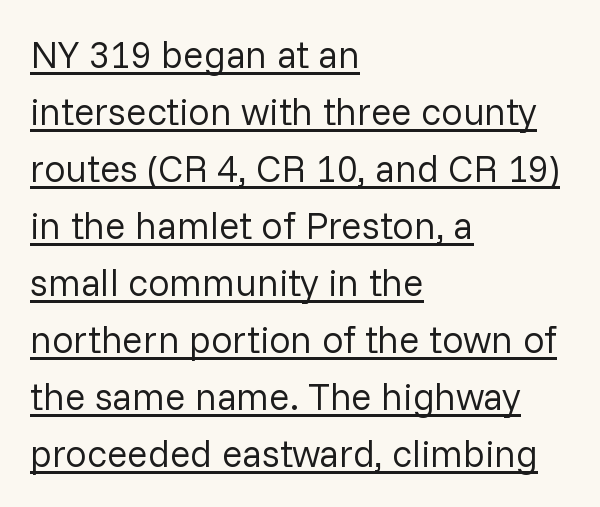
The lines are quadded left. A baseline rule has been typeset under these characters. The passage shown is typeset with a sans-serif family. Is there any slant? The stems are plumb. What stands out about the letter spacing? Nothing — it is the standard amount. How would I describe the line gaps? Plain and ordinary.
